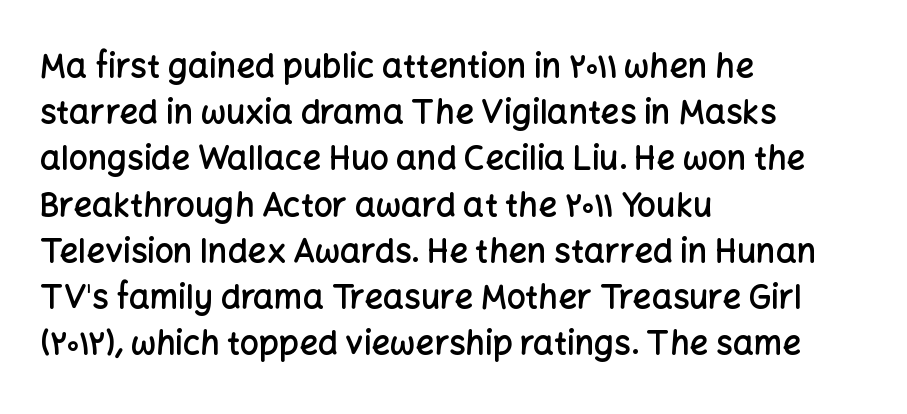
{"serif": "no", "italic": "no", "bold": "semi", "weight": "semibold", "width": "normal", "stroke_contrast": "low", "x_height": "medium", "monospaced": "no", "underline": "no", "align": "left", "line_spacing": "normal", "line_spacing_ratio": 1.4, "letter_spacing": "normal", "letter_spacing_em": 0.0, "glyph_px": 33}
